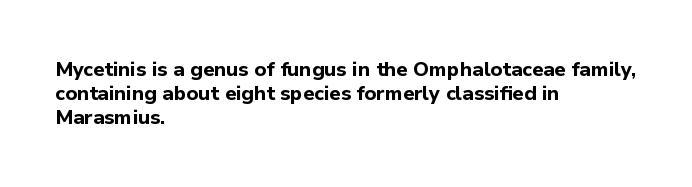
Posture: upright roman. Between one letter and the next there's only the usual sliver of space. Layout note: lines flush left. Clear beneath every line of the passage. The characters look thick and weighty, a clear bold.
